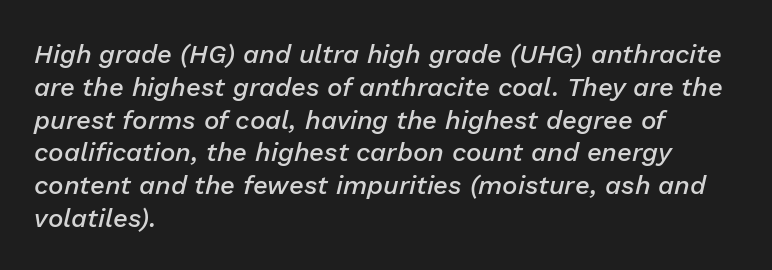
The image shows 26 px text type, italic (leaning right); set left-aligned, normal line spacing (1.26x), normal letter spacing, not underlined.
